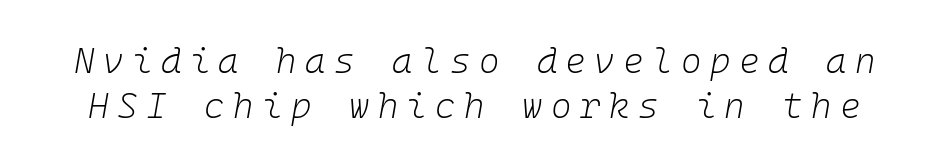
{"italic": "yes", "lean": "right", "slant_degrees": 10, "bold": "no", "weight": "light", "width": "normal", "stroke_contrast": "low", "x_height": "medium", "monospaced": "yes", "underline": "no", "line_spacing": "normal", "line_spacing_ratio": 1.3, "letter_spacing": "wide", "letter_spacing_em": 0.24, "glyph_px": 35}
